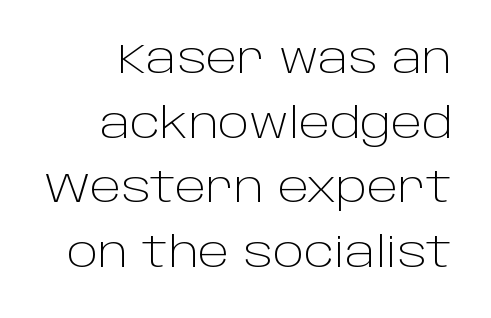
Q: Is the text bold? A: No.
Q: Is the text italic (slanted)? A: No, it is upright.
Q: Is the typeface a serif or a sans-serif typeface? A: Sans-serif.
Q: Is the text underlined? A: No.
Q: Is the spacing between letters normal or unusually wide? A: Normal.
Q: Is the spacing between lines tight, normal or loose? A: Normal.
Q: Width (condensed, normal, or wide)? A: Normal.
Q: Stroke contrast? A: Low.
Q: x-height? A: Large.
Q: Monospaced? A: No.
